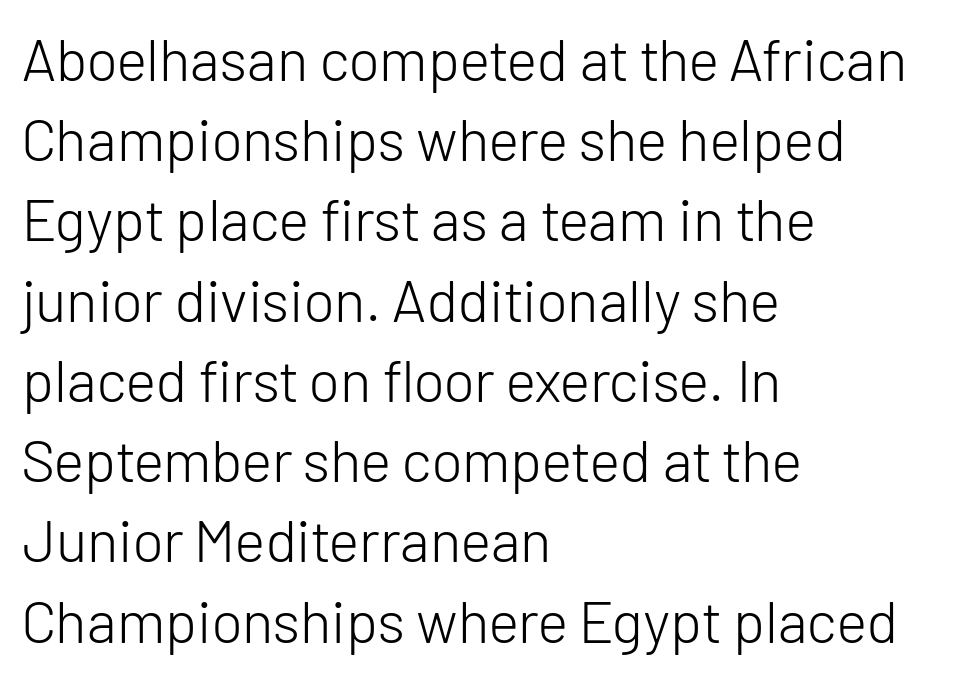
Q: Is the text bold? A: No.
Q: Is the text italic (slanted)? A: No, it is upright.
Q: Is the typeface a serif or a sans-serif typeface? A: Sans-serif.
Q: Is the text underlined? A: No.
Q: How is the paragraph aligned? A: Left-aligned.
Q: Is the spacing between letters normal or unusually wide? A: Normal.
Q: Is the spacing between lines tight, normal or loose? A: Normal.
Q: Width (condensed, normal, or wide)? A: Normal.
Q: Stroke contrast? A: Low.
Q: x-height? A: Medium.
Q: Monospaced? A: No.
